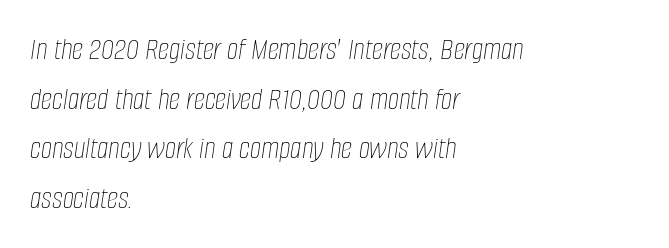
{"italic": "yes", "lean": "right", "slant_degrees": 8, "bold": "no", "weight": "thin", "width": "condensed", "stroke_contrast": "low", "x_height": "large", "monospaced": "no", "underline": "no", "align": "left", "line_spacing": "normal", "line_spacing_ratio": 1.55, "letter_spacing": "normal", "letter_spacing_em": 0.0, "glyph_px": 32}
